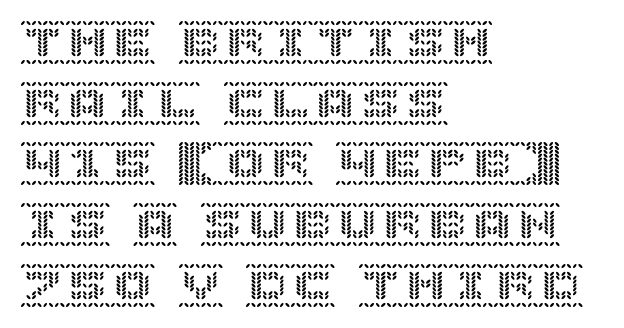
{"italic": "no", "width": "normal", "x_height": "large", "underline": "no", "align": "left", "line_spacing": "normal", "line_spacing_ratio": 1.35, "letter_spacing": "normal", "letter_spacing_em": 0.0, "glyph_px": 45}
